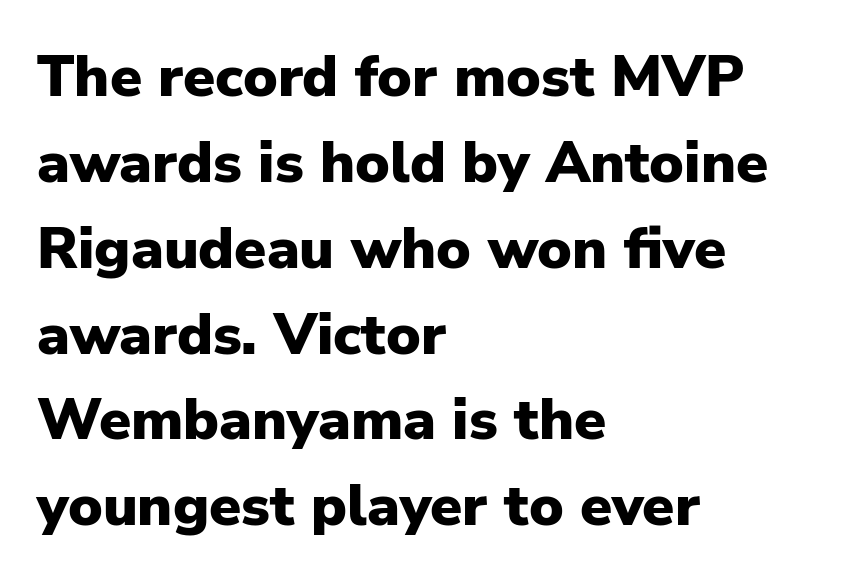
The image shows 58 px heavy sans-serif type, upright; set left-aligned, normal line spacing (1.48x), normal letter spacing, not underlined; low stroke contrast and a medium x-height.
